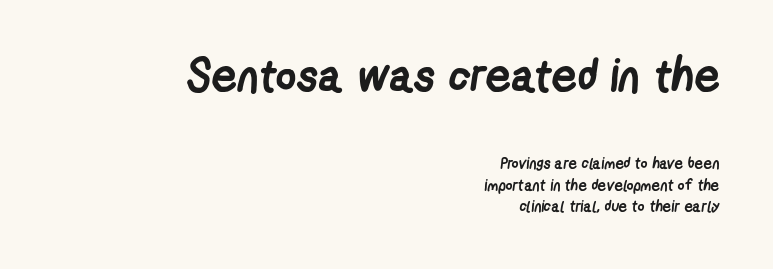
{"serif": "no", "bold": "yes", "weight": "semibold", "width": "condensed", "stroke_contrast": "low", "x_height": "medium", "monospaced": "no", "underline": "no", "align": "right", "line_spacing": "normal", "line_spacing_ratio": 1.46, "letter_spacing": "normal", "letter_spacing_em": 0.0, "larger_block": "first", "size_ratio": 3.0, "glyph_px": 45}
